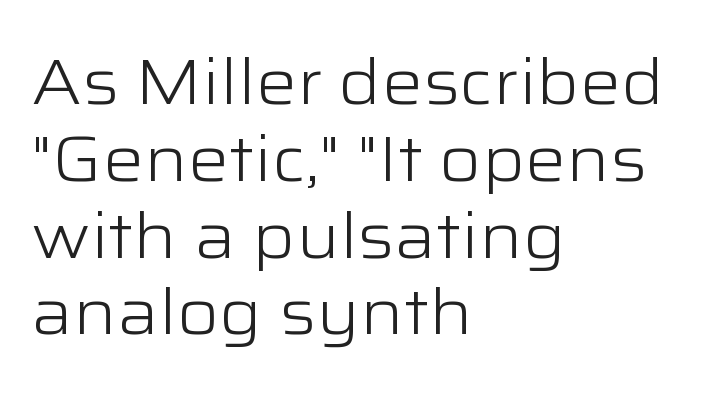
Q: Is the text bold? A: No.
Q: Is the text italic (slanted)? A: No, it is upright.
Q: Is the typeface a serif or a sans-serif typeface? A: Sans-serif.
Q: Is the text underlined? A: No.
Q: How is the paragraph aligned? A: Left-aligned.
Q: Is the spacing between letters normal or unusually wide? A: Normal.
Q: Width (condensed, normal, or wide)? A: Wide.
Q: Stroke contrast? A: Low.
Q: x-height? A: Medium.
Q: Monospaced? A: No.
